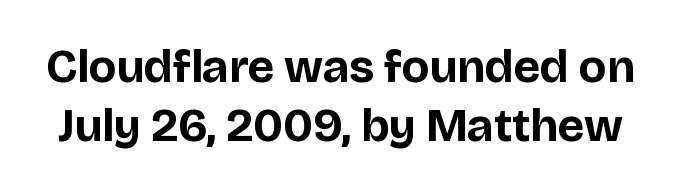
Q: Is the text bold? A: Yes.
Q: Is the text italic (slanted)? A: No, it is upright.
Q: Is the typeface a serif or a sans-serif typeface? A: Sans-serif.
Q: Is the text underlined? A: No.
Q: Is the spacing between letters normal or unusually wide? A: Normal.
Q: Is the spacing between lines tight, normal or loose? A: Normal.
Q: Width (condensed, normal, or wide)? A: Normal.
Q: Stroke contrast? A: Low.
Q: x-height? A: Large.
Q: Monospaced? A: No.
